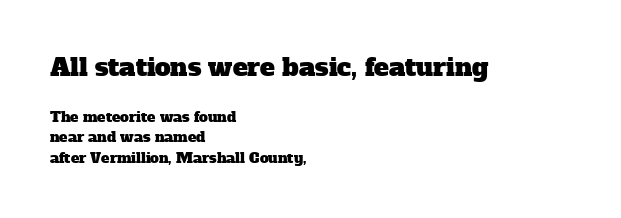
A student would call this left alignment; a typographer would say flush left, rag right. There is no visible air inserted between adjacent glyphs. Decoration check: the copy has no underline. Compare the two chunks: the upper has the greater cap height. This sample keeps an unexceptional amount of space between lines.
